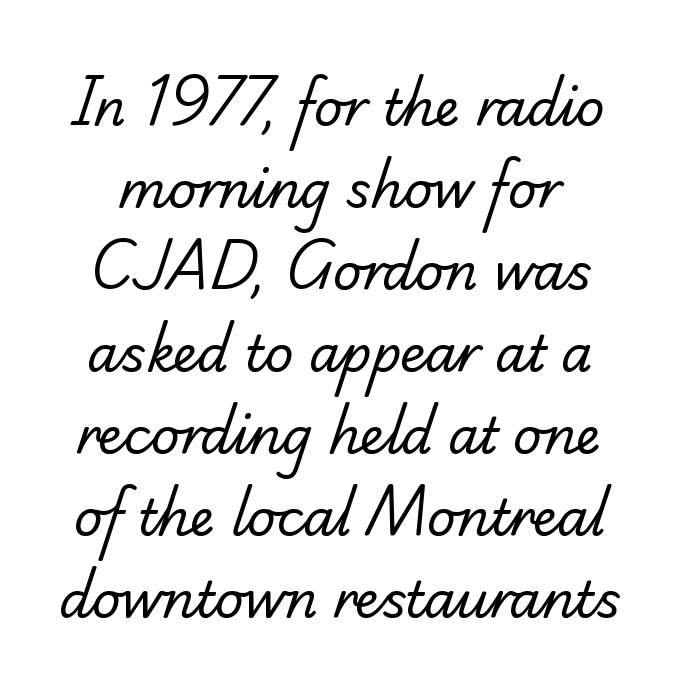
The characters are drawn with everyday or finer stroke widths. The passage shown has conventional tracking throughout. What's the leading like? Ordinary, nothing unusual. The rendering uses natural spacing where letterforms have individual widths. Just letters on the line, the space beneath them empty. Serif or sans? Serif — the stroke terminals have little feet.
